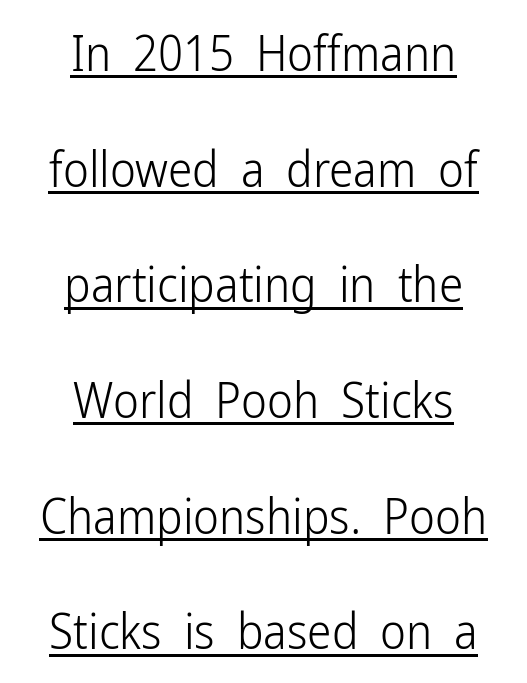
{"serif": "no", "italic": "no", "bold": "no", "weight": "light", "width": "condensed", "stroke_contrast": "low", "x_height": "medium", "monospaced": "no", "underline": "yes", "align": "center", "line_spacing": "loose", "line_spacing_ratio": 2.36, "letter_spacing": "normal", "letter_spacing_em": 0.0, "glyph_px": 49}
